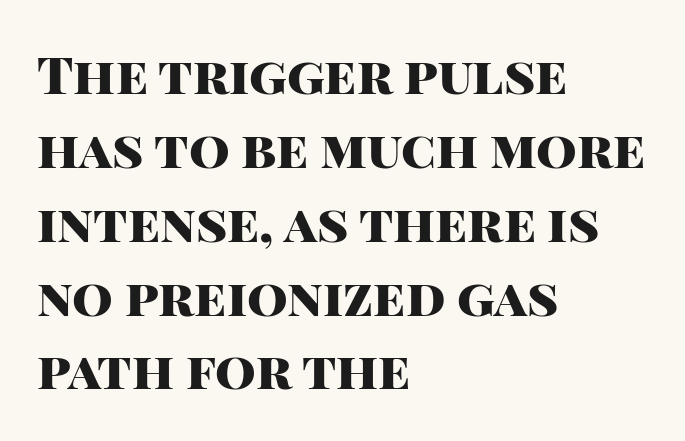
Caption: multi-line text, flush left, ragged right. The font family rendered here belongs to the sans-serif group. Between one letter and the next there's only the usual sliver of space. Interline gaps are of average width in this sample. The specimen omits any rule beneath the text block's lines. These words are printed bold, with thick strokes throughout.
